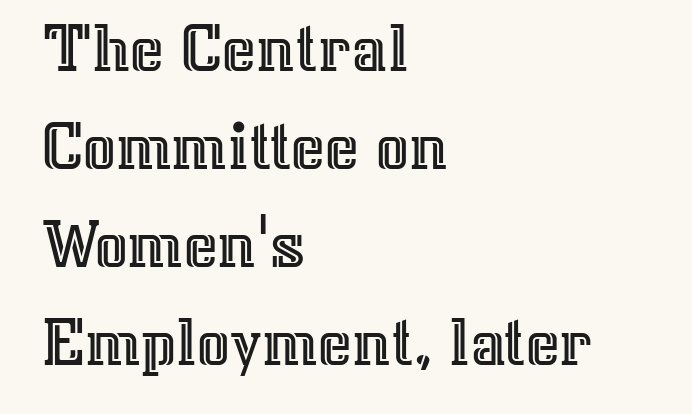
{"italic": "no", "width": "normal", "x_height": "medium", "monospaced": "no", "underline": "no", "align": "left", "line_spacing": "normal", "line_spacing_ratio": 1.36, "letter_spacing": "normal", "letter_spacing_em": 0.0, "glyph_px": 72}
